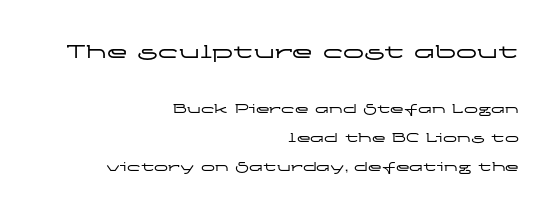
Q: Is the text italic (slanted)? A: No, it is upright.
Q: Is the text underlined? A: No.
Q: How is the paragraph aligned? A: Right-aligned.
Q: Is the spacing between letters normal or unusually wide? A: Normal.
Q: Is the spacing between lines tight, normal or loose? A: Loose.
Q: Which block of text is set in a larger size, the first (top) or the second (bottom)? A: The first (top) one.
